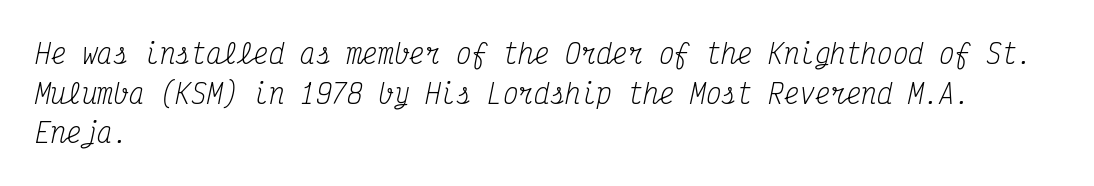
{"italic": "yes", "lean": "right", "slant_degrees": 12, "bold": "no", "underline": "no", "align": "left", "line_spacing": "normal", "line_spacing_ratio": 1.52, "letter_spacing": "normal", "letter_spacing_em": 0.0, "glyph_px": 26}
